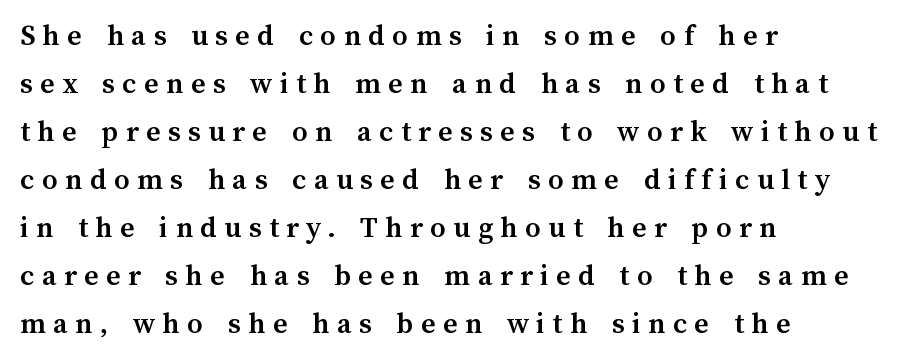
The image shows 31 px semibold type, upright; set left-aligned, normal line spacing (1.55x), unusually wide letter spacing (+0.24 em), not underlined; medium stroke contrast and a medium x-height.
